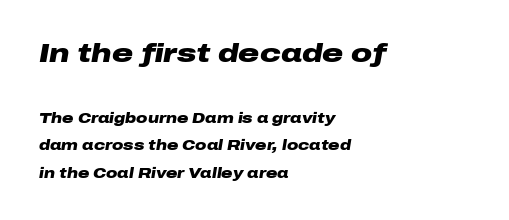
The paragraph has a hard left edge and a soft right edge. This sample uses an oblique cut, with every glyph tilted off the vertical. Bare-footed words on every line. Between one letter and the next there's only the usual sliver of space.
